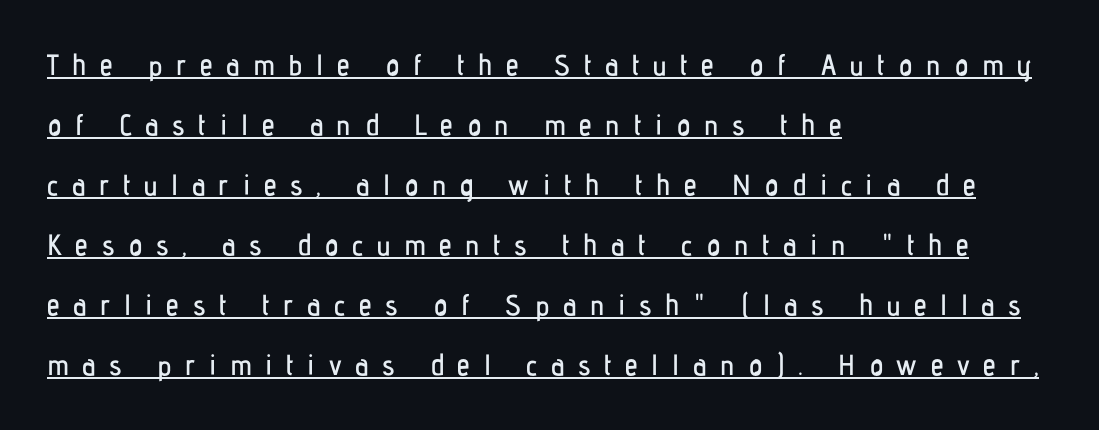
The image shows 29 px condensed sans-serif type, upright; set left-aligned, loose line spacing (2.07x), unusually wide letter spacing (+0.47 em), underlined; low stroke contrast and a medium x-height.
